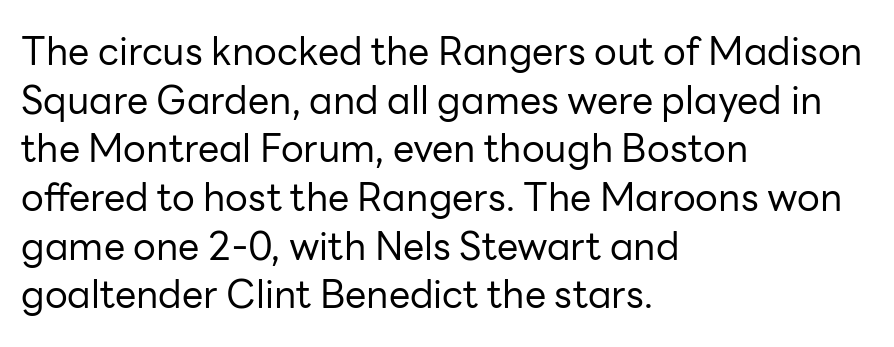
A student would call this left alignment; a typographer would say flush left, rag right. Lines of text with bare space underneath. The font family rendered here belongs to the sans-serif group. Looks like regular typesetting: each glyph gets only the width it needs.
